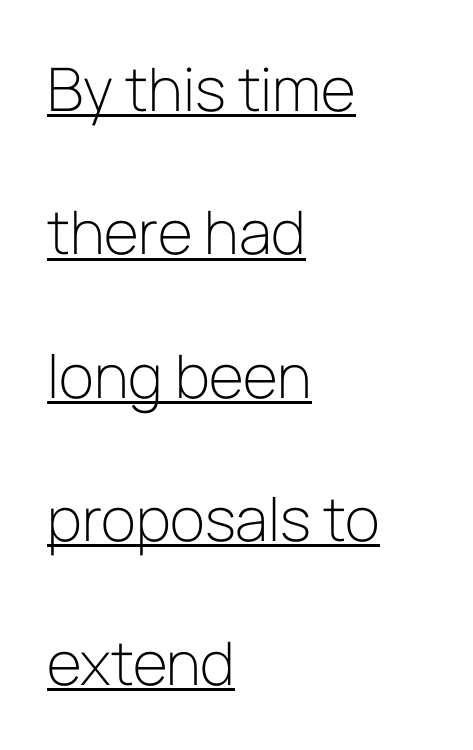
{"serif": "no", "italic": "no", "bold": "no", "weight": "light", "width": "normal", "stroke_contrast": "low", "x_height": "medium", "monospaced": "no", "underline": "yes", "align": "left", "line_spacing": "loose", "line_spacing_ratio": 2.39, "letter_spacing": "normal", "letter_spacing_em": 0.0, "glyph_px": 60}
